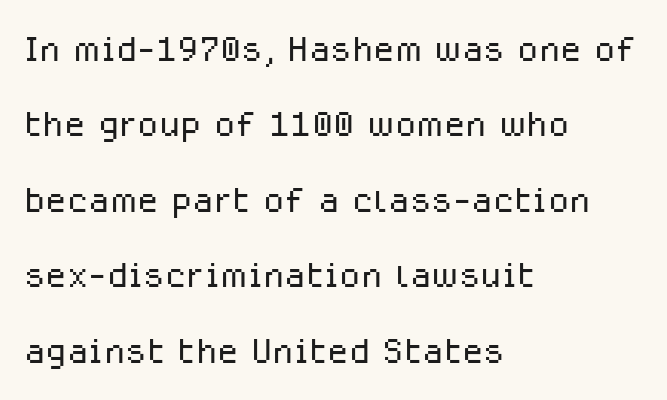
The axis of the letterforms is exactly vertical. Stem width sits at or under what a default text font uses. Normally led — the rows are evenly, conventionally spaced. These lines are composed in type without serifs. Nobody touched the tracking dial on this one.
